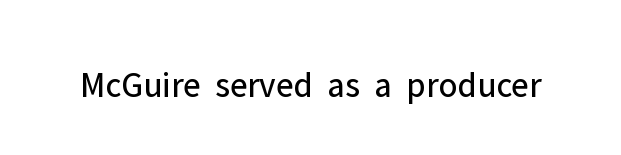
The image shows 36 px regular-weight sans-serif type, upright; set normal letter spacing, not underlined; low stroke contrast and a medium x-height.
